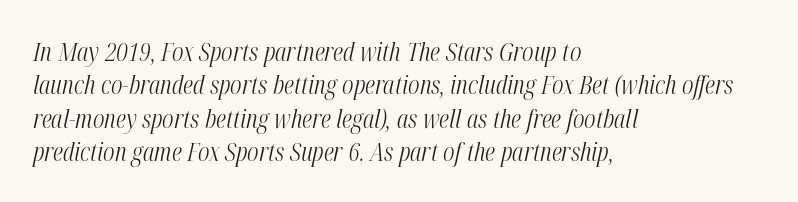
The image shows 26 px text type, italic (leaning right); set left-aligned, normal line spacing (1.28x), normal letter spacing, not underlined.
